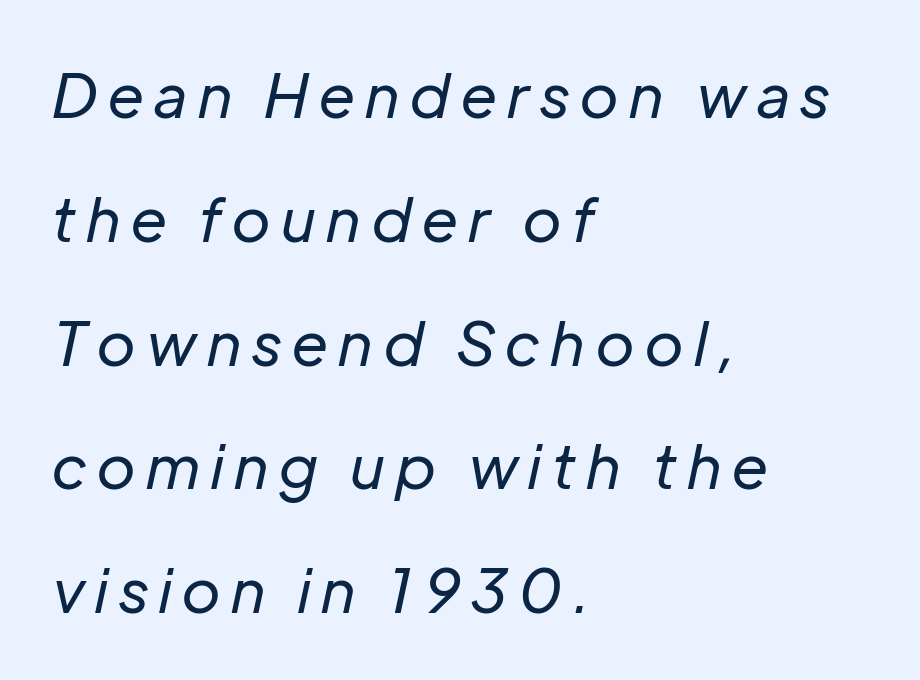
{"italic": "yes", "lean": "right", "slant_degrees": 12, "bold": "no", "weight": "regular", "width": "normal", "stroke_contrast": "low", "x_height": "medium", "monospaced": "no", "underline": "no", "align": "left", "line_spacing": "loose", "line_spacing_ratio": 2.03, "glyph_px": 61}
